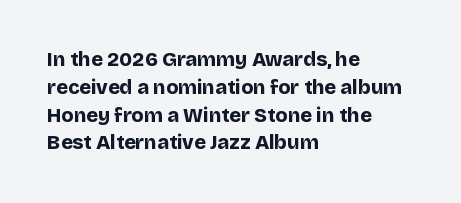
The image shows 20 px bold type, upright; set left-aligned, normal line spacing (1.39x), normal letter spacing, not underlined.
